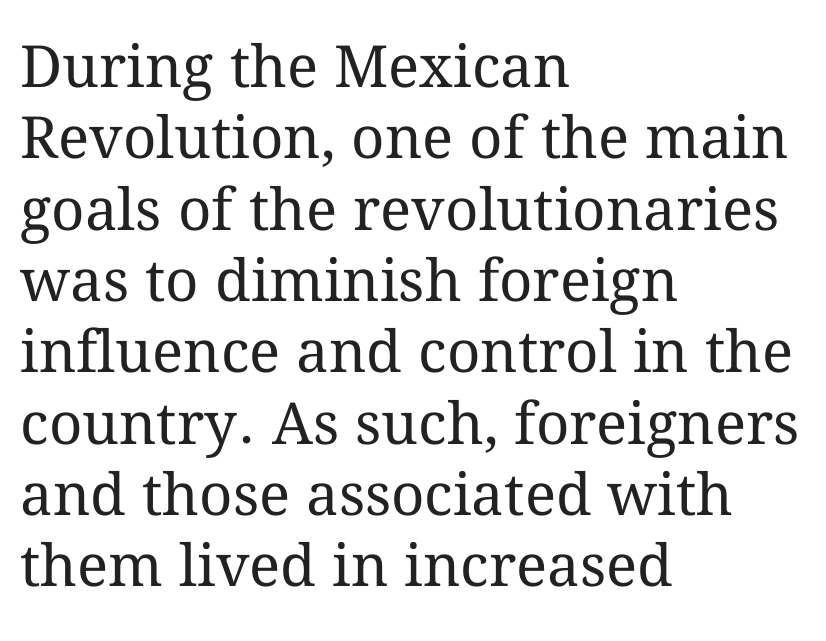
Casual observation: everything's shoved over to the left. Weight: in the light-to-regular range. Looks like regular typesetting: each glyph gets only the width it needs. You could call the tracking neutral — neither tight nor loose. Unlike italic type, these characters show no tilt at all. The baseline area is clear.
